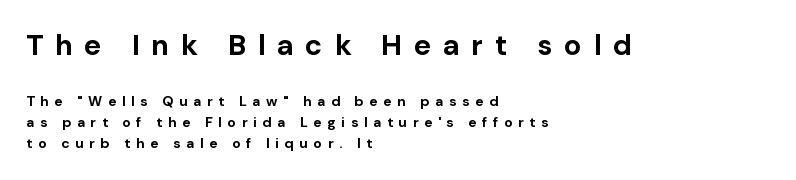
{"serif": "no", "italic": "no", "bold": "yes", "weight": "bold", "width": "normal", "stroke_contrast": "low", "x_height": "medium", "monospaced": "no", "underline": "no", "align": "left", "line_spacing": "normal", "line_spacing_ratio": 1.49, "letter_spacing": "wide", "letter_spacing_em": 0.4, "larger_block": "first", "size_ratio": 2.07, "glyph_px": 29}
